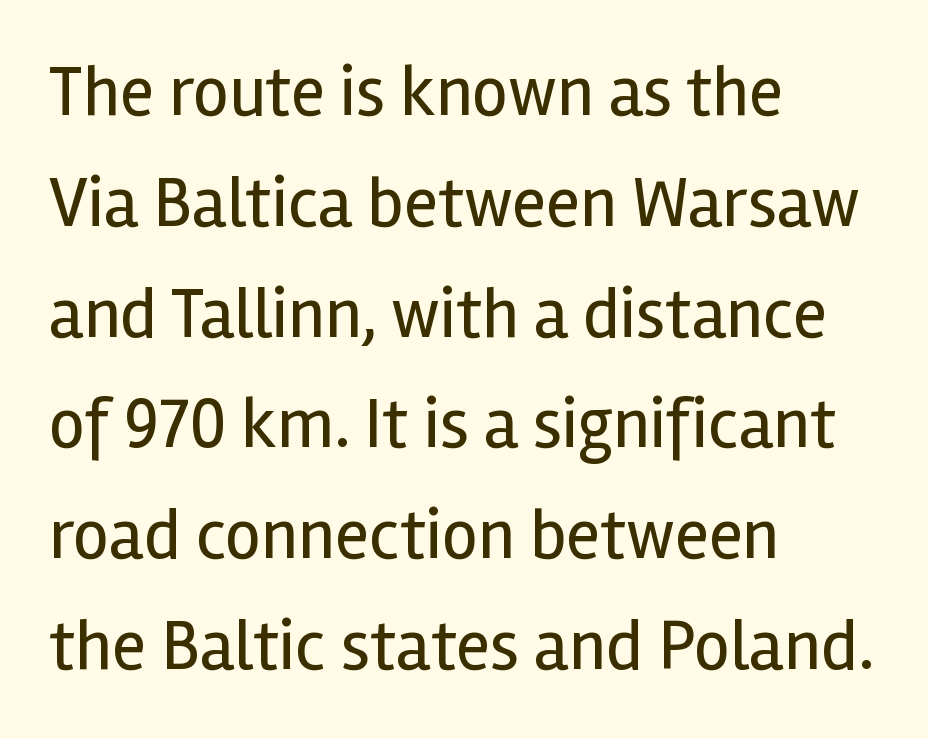
{"serif": "no", "italic": "no", "bold": "no", "weight": "regular", "width": "normal", "x_height": "medium", "monospaced": "no", "underline": "no", "align": "left", "line_spacing": "normal", "line_spacing_ratio": 1.56, "letter_spacing": "normal", "letter_spacing_em": 0.0, "glyph_px": 71}
